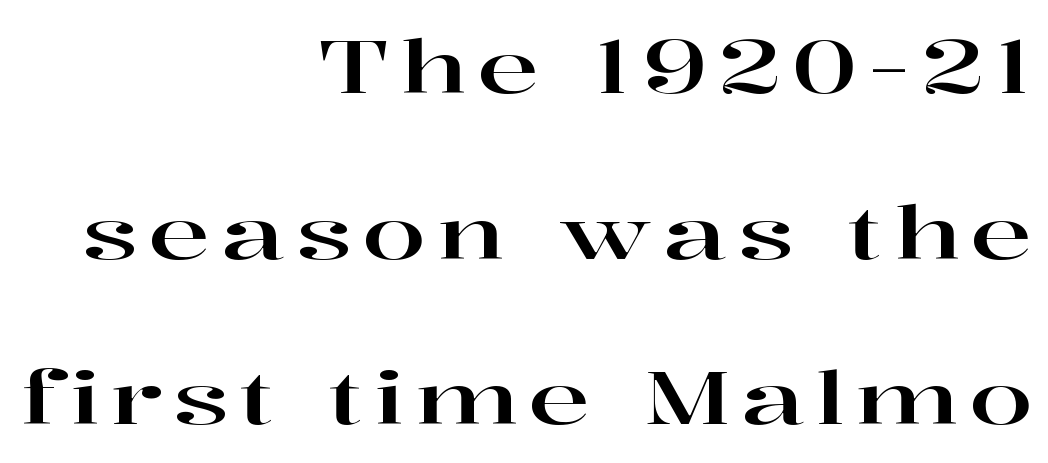
The image shows 73 px wide serif type, upright; set right-aligned, loose line spacing (2.27x), not underlined; high stroke contrast and a medium x-height.
